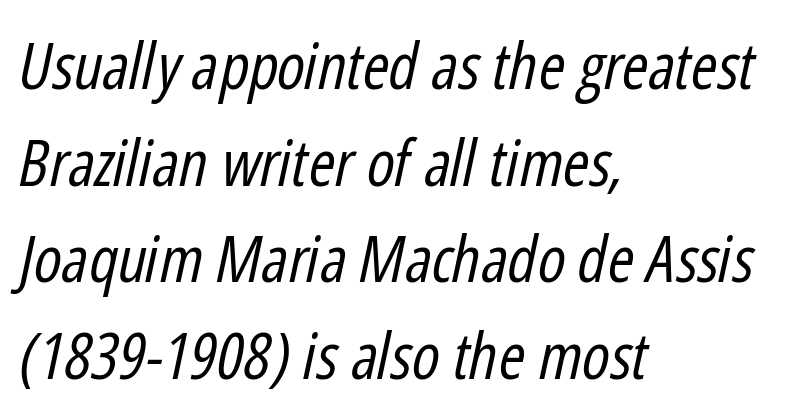
This sample uses an oblique cut, with every glyph tilted off the vertical. Think of a printed novel: that variable character pitch is what you see here. Interline gaps are of average width in this sample. The space directly below the letters is spotless. A student would call this left alignment; a typographer would say flush left, rag right. The weight tops out at a normal text grade.
